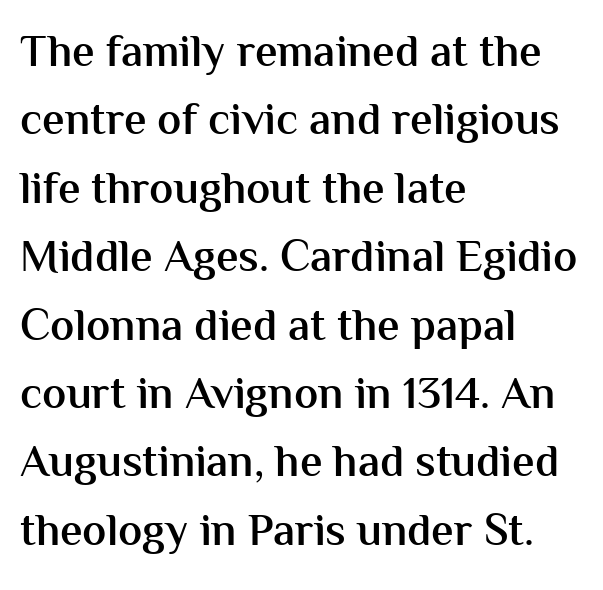
{"serif": "no", "italic": "no", "bold": "semi", "weight": "semibold", "width": "normal", "stroke_contrast": "medium", "x_height": "medium", "monospaced": "no", "underline": "no", "align": "left", "line_spacing": "normal", "line_spacing_ratio": 1.52, "letter_spacing": "normal", "letter_spacing_em": 0.0, "glyph_px": 45}
